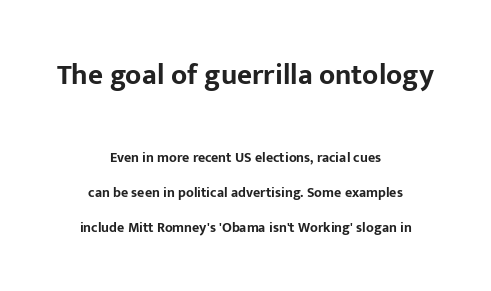
Q: Is the text bold? A: Yes.
Q: Is the text italic (slanted)? A: No, it is upright.
Q: Is the typeface a serif or a sans-serif typeface? A: Sans-serif.
Q: Is the text underlined? A: No.
Q: How is the paragraph aligned? A: Centered.
Q: Is the spacing between letters normal or unusually wide? A: Normal.
Q: Is the spacing between lines tight, normal or loose? A: Loose.
Q: Which block of text is set in a larger size, the first (top) or the second (bottom)? A: The first (top) one.
Q: Width (condensed, normal, or wide)? A: Normal.
Q: Stroke contrast? A: Low.
Q: x-height? A: Medium.
Q: Monospaced? A: No.
